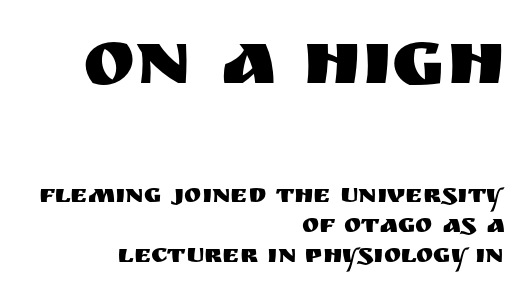
You could call the tracking neutral — neither tight nor loose. These lines were composed using upright roman letters. The block sitting higher on the canvas is the one with enlarged characters. This sample has the flowing, uneven cadence of proportional lettering. I'd call this a sans setting — the letters go barefoot. Right-aligned paragraph, ragged on the left.
